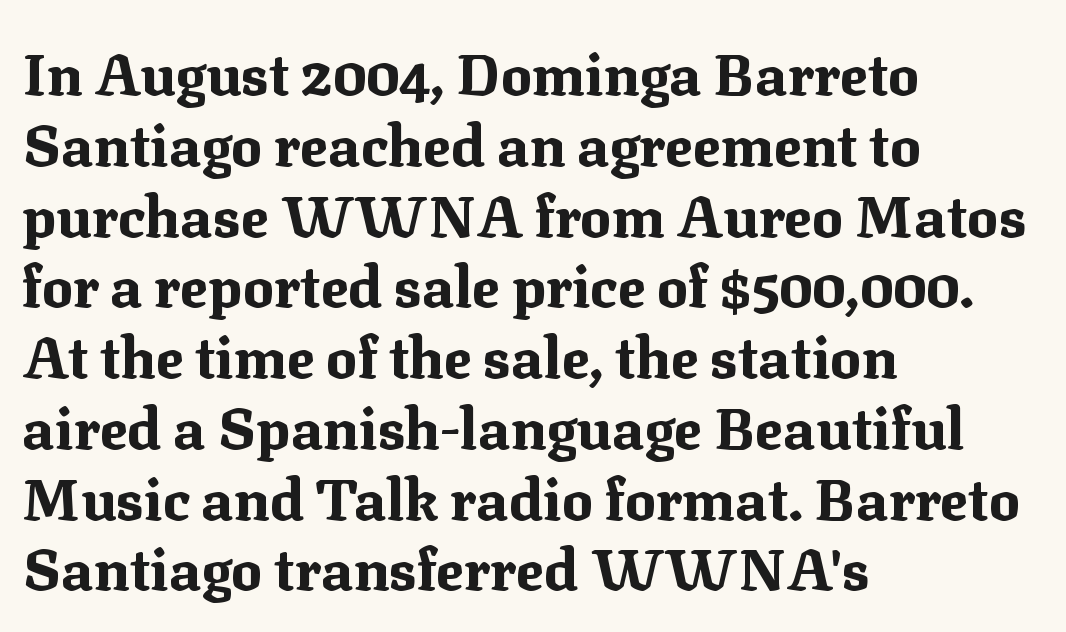
The image shows 58 px bold serif type, upright; set left-aligned, line spacing 1.22x, normal letter spacing, not underlined; medium stroke contrast and a medium x-height.
